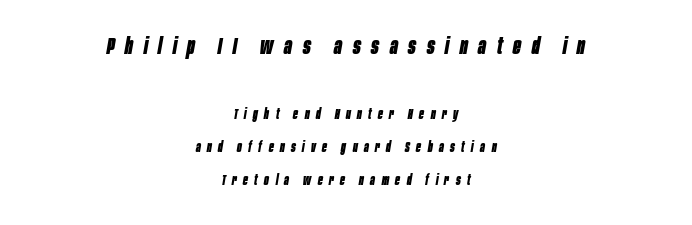
Q: Is the text bold? A: Yes.
Q: Is the text italic (slanted)? A: Yes, it leans right by about 10 degrees.
Q: Is the text underlined? A: No.
Q: How is the paragraph aligned? A: Centered.
Q: Is the spacing between letters normal or unusually wide? A: Unusually wide.
Q: Is the spacing between lines tight, normal or loose? A: Loose.
Q: Which block of text is set in a larger size, the first (top) or the second (bottom)? A: The first (top) one.
